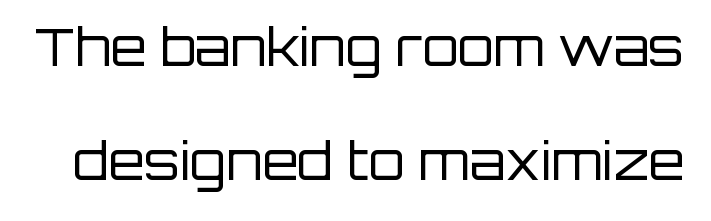
The letters carry no serifs — their stems end cleanly without finishing strokes. The passage shown is typed in a proportional face where columns would drift. Letter spacing: default. Do the letters lean? They stand straight.
